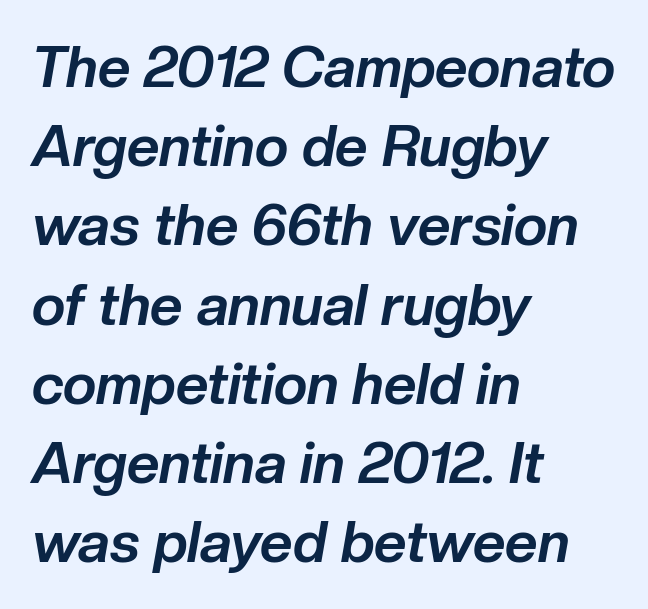
The image shows 57 px bold type, italic (leaning right); set left-aligned, normal line spacing (1.39x), normal letter spacing, not underlined; low stroke contrast and a medium x-height.
